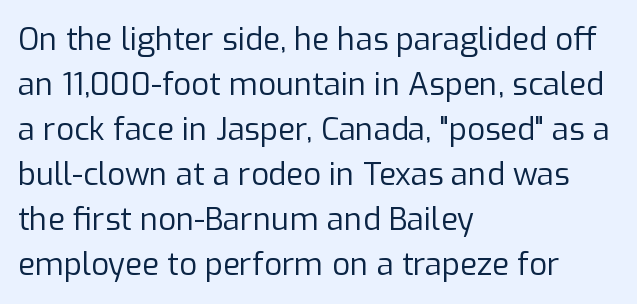
{"serif": "no", "italic": "no", "bold": "no", "weight": "regular", "width": "normal", "stroke_contrast": "low", "x_height": "medium", "monospaced": "no", "underline": "no", "align": "left", "line_spacing": "normal", "line_spacing_ratio": 1.45, "letter_spacing": "normal", "letter_spacing_em": 0.0, "glyph_px": 31}
